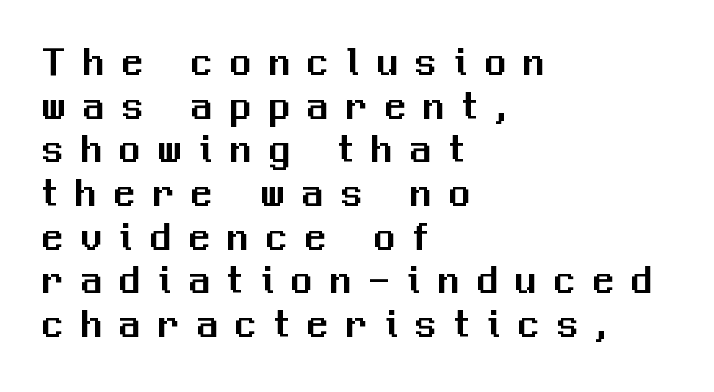
The rendering inserts visible extra space after every character. The font's upright variant was chosen for this text. The paragraph shown leans on its left margin. The rendering uses a small line-height, squeezing the rows.
